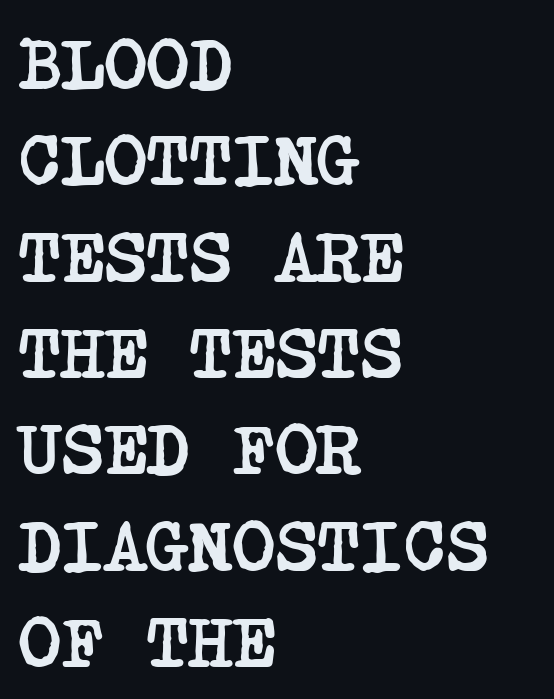
Is the letter spacing exaggerated? No — it looks like the ordinary default. Observe the serifs anchoring each vertical stroke in this sample. Glance below the letters and you will spot only blank space. Short and long lines alike share a common starting point at left.
